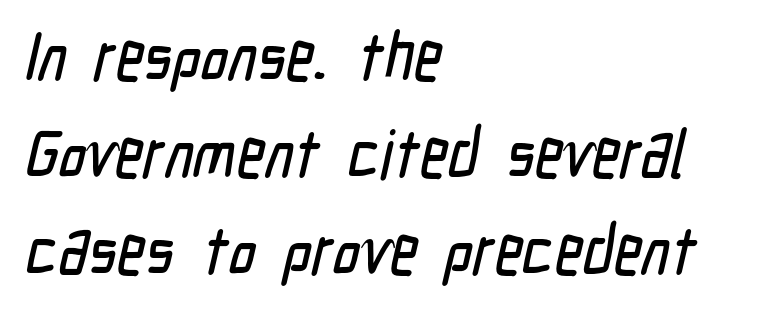
Q: Is the typeface a serif or a sans-serif typeface? A: Sans-serif.
Q: Is the text underlined? A: No.
Q: How is the paragraph aligned? A: Left-aligned.
Q: Is the spacing between letters normal or unusually wide? A: Normal.
Q: Is the spacing between lines tight, normal or loose? A: Normal.
Q: Width (condensed, normal, or wide)? A: Condensed.
Q: Stroke contrast? A: Low.
Q: x-height? A: Medium.
Q: Monospaced? A: No.
